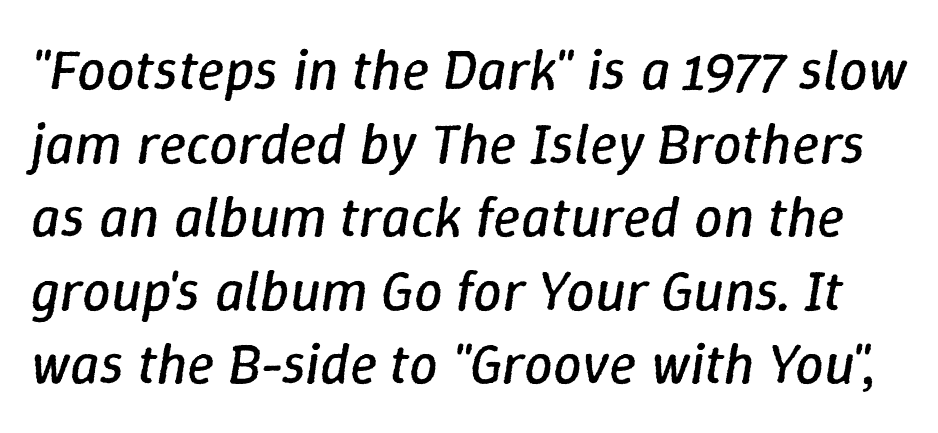
The image shows 57 px regular-weight type, italic (leaning right); set normal line spacing (1.29x), normal letter spacing, not underlined; low stroke contrast and a medium x-height.
